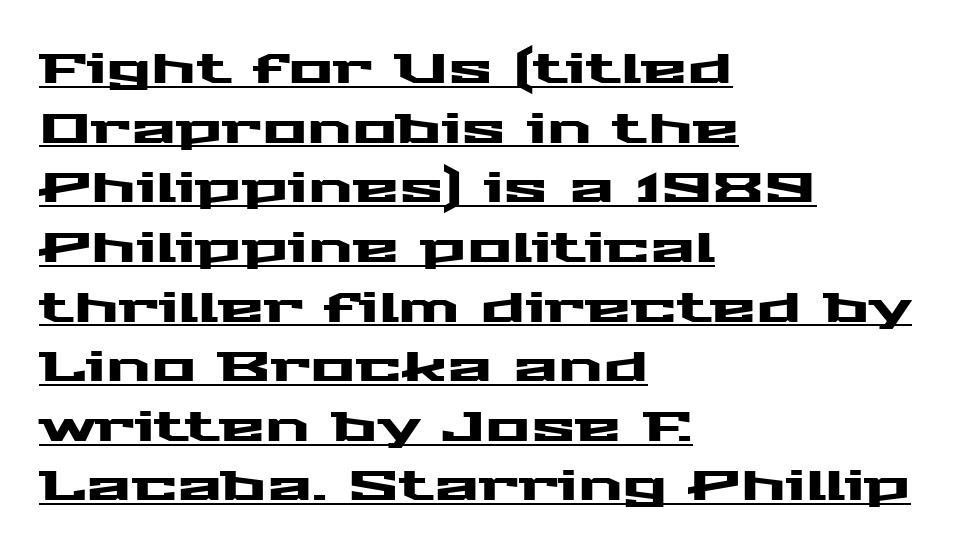
The image shows 42 px wide sans-serif type, upright; set left-aligned, normal line spacing (1.42x), normal letter spacing, underlined; medium stroke contrast and a medium x-height.
